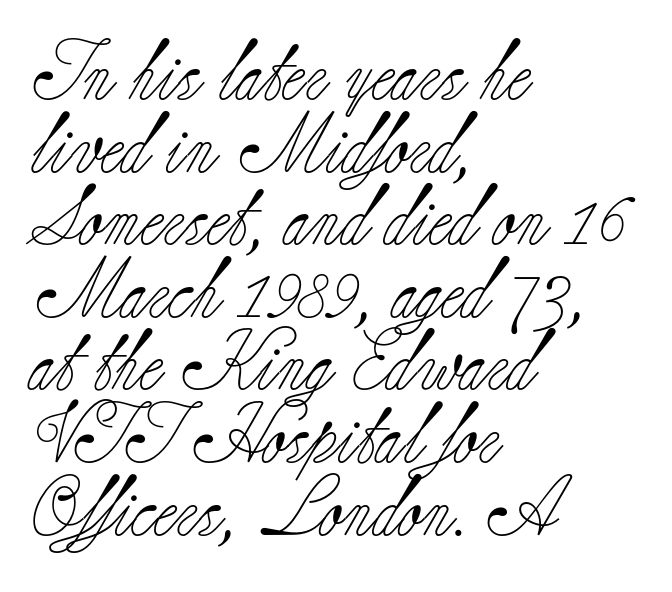
{"serif": "yes", "bold": "no", "weight": "light", "width": "normal", "stroke_contrast": "low", "x_height": "small", "monospaced": "no", "underline": "no", "align": "left", "line_spacing_ratio": 1.21, "letter_spacing": "normal", "letter_spacing_em": 0.0, "glyph_px": 60}
